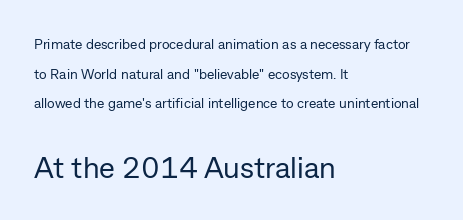
{"serif": "no", "italic": "no", "bold": "no", "weight": "regular", "width": "normal", "stroke_contrast": "low", "x_height": "medium", "monospaced": "no", "underline": "no", "align": "left", "line_spacing": "loose", "line_spacing_ratio": 2.12, "letter_spacing": "normal", "letter_spacing_em": 0.0, "larger_block": "second", "size_ratio": 2.14, "glyph_px": 30}
